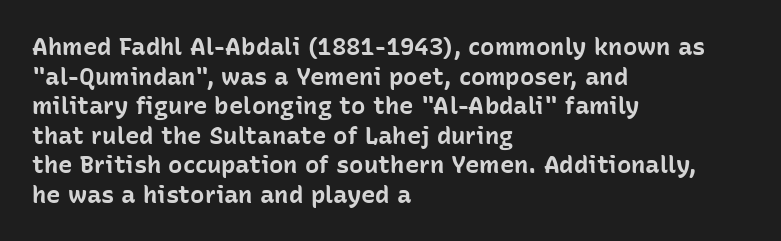
Nobody drew a line under any word here. The lettering stays uniformly vertical, giving the passage a roman look. Each word holds together tightly as a unit, with standard inter-letter gaps. A student would call this left alignment; a typographer would say flush left, rag right. Typographic density is high because the face is bold.
